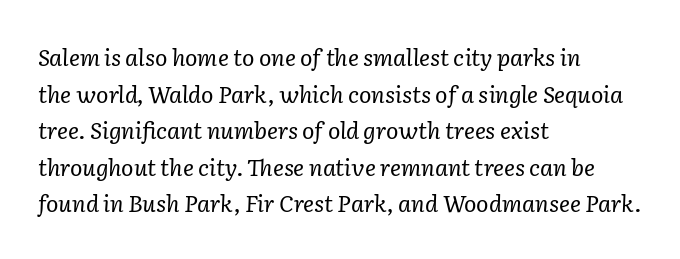
The image shows 23 px text type, italic (leaning right); set left-aligned, normal line spacing (1.59x), normal letter spacing, not underlined.
